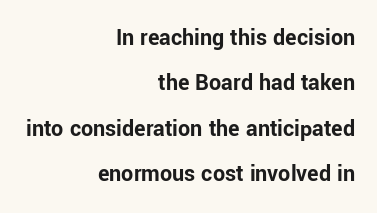
Q: Is the text bold? A: Yes.
Q: Is the text italic (slanted)? A: No, it is upright.
Q: Is the text underlined? A: No.
Q: How is the paragraph aligned? A: Right-aligned.
Q: Is the spacing between letters normal or unusually wide? A: Normal.
